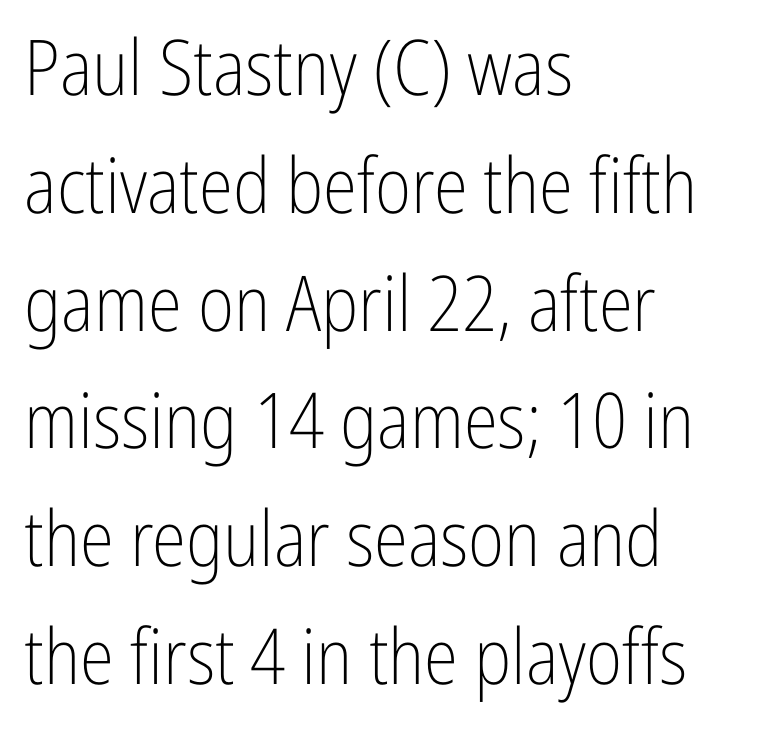
The image shows 77 px light, condensed sans-serif type, upright; set left-aligned, normal line spacing (1.53x), normal letter spacing, not underlined; low stroke contrast and a medium x-height.
